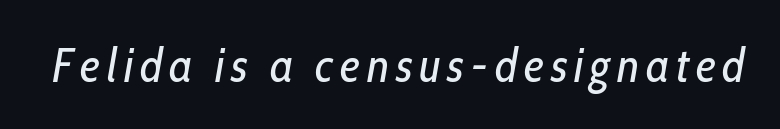
Q: Is the text bold? A: No.
Q: Is the text italic (slanted)? A: Yes, it leans right by about 10 degrees.
Q: Is the text underlined? A: No.
Q: Width (condensed, normal, or wide)? A: Condensed.
Q: Stroke contrast? A: Low.
Q: x-height? A: Medium.
Q: Monospaced? A: No.
